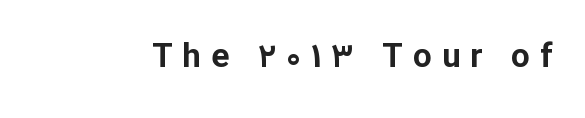
The image shows 33 px bold sans-serif type, upright; set unusually wide letter spacing (+0.31 em), not underlined; low stroke contrast and a medium x-height.
